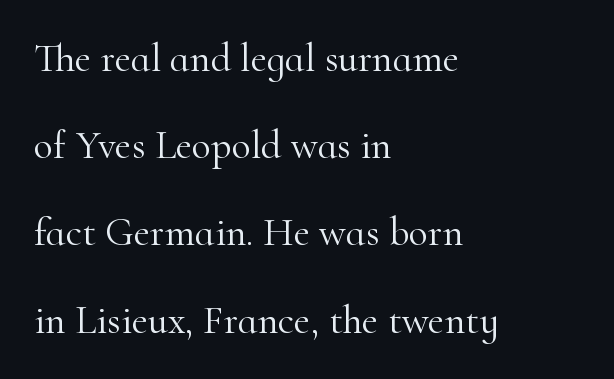
The image shows 40 px light serif type, upright; set left-aligned, loose line spacing (2.18x), normal letter spacing, not underlined; high stroke contrast and a small x-height.
